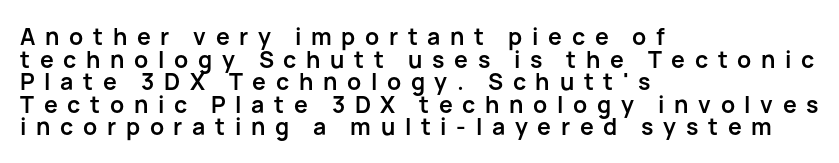
Q: Is the text bold? A: Yes.
Q: Is the text italic (slanted)? A: No, it is upright.
Q: Is the text underlined? A: No.
Q: How is the paragraph aligned? A: Left-aligned.
Q: Is the spacing between letters normal or unusually wide? A: Unusually wide.
Q: Is the spacing between lines tight, normal or loose? A: Tight.
